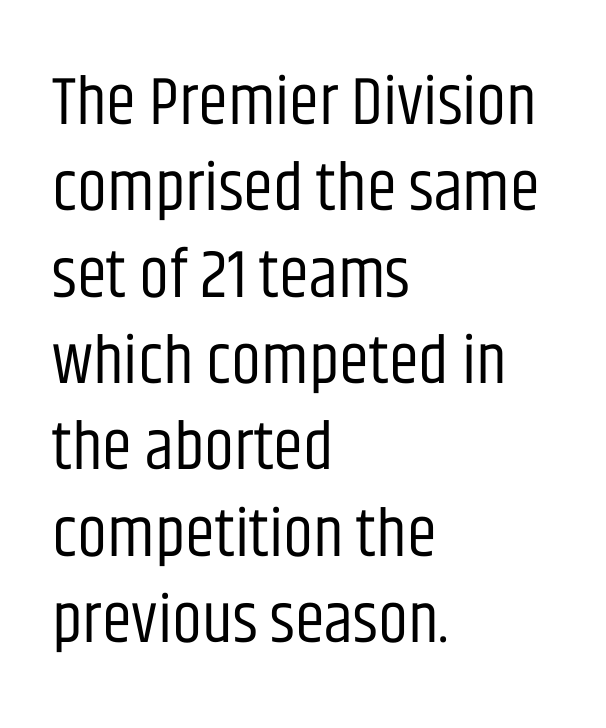
The image shows 68 px regular-weight, condensed sans-serif type, upright; set left-aligned, normal line spacing (1.27x), normal letter spacing, not underlined; low stroke contrast and a large x-height.
